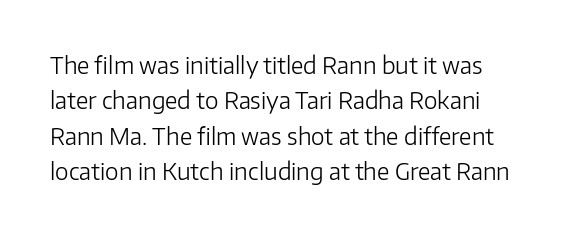
Q: Is the text bold? A: No.
Q: Is the text italic (slanted)? A: No, it is upright.
Q: Is the text underlined? A: No.
Q: Is the spacing between letters normal or unusually wide? A: Normal.
Q: Is the spacing between lines tight, normal or loose? A: Normal.
